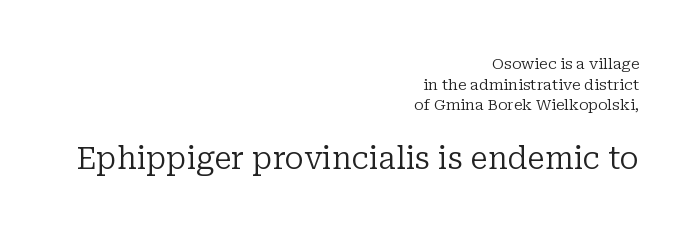
Q: Is the text bold? A: No.
Q: Is the text italic (slanted)? A: No, it is upright.
Q: Is the typeface a serif or a sans-serif typeface? A: Serif.
Q: Is the text underlined? A: No.
Q: How is the paragraph aligned? A: Right-aligned.
Q: Is the spacing between letters normal or unusually wide? A: Normal.
Q: Is the spacing between lines tight, normal or loose? A: Normal.
Q: Which block of text is set in a larger size, the first (top) or the second (bottom)? A: The second (bottom) one.
Q: Width (condensed, normal, or wide)? A: Normal.
Q: Stroke contrast? A: Low.
Q: x-height? A: Medium.
Q: Monospaced? A: No.
